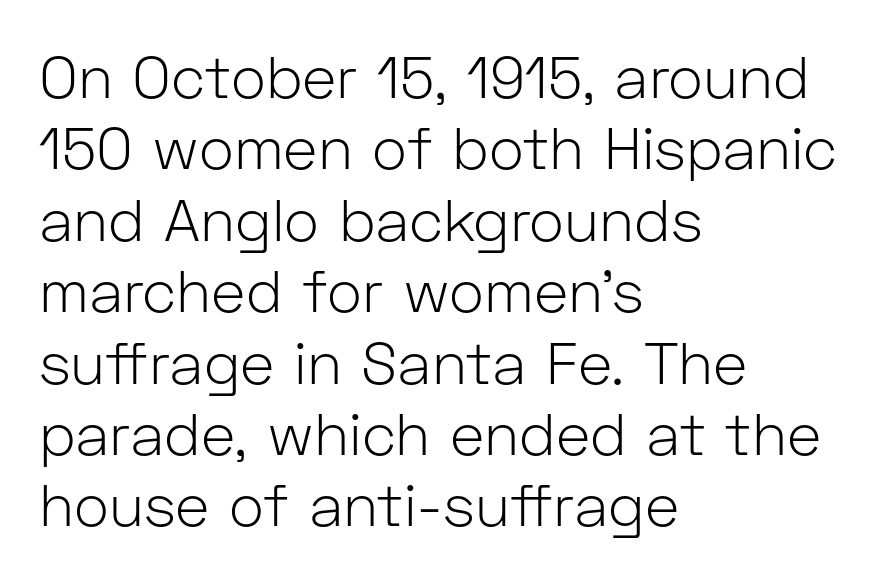
Q: Is the text bold? A: No.
Q: Is the text italic (slanted)? A: No, it is upright.
Q: Is the typeface a serif or a sans-serif typeface? A: Sans-serif.
Q: Is the text underlined? A: No.
Q: How is the paragraph aligned? A: Left-aligned.
Q: Is the spacing between letters normal or unusually wide? A: Normal.
Q: Width (condensed, normal, or wide)? A: Normal.
Q: Stroke contrast? A: Low.
Q: x-height? A: Medium.
Q: Monospaced? A: No.
